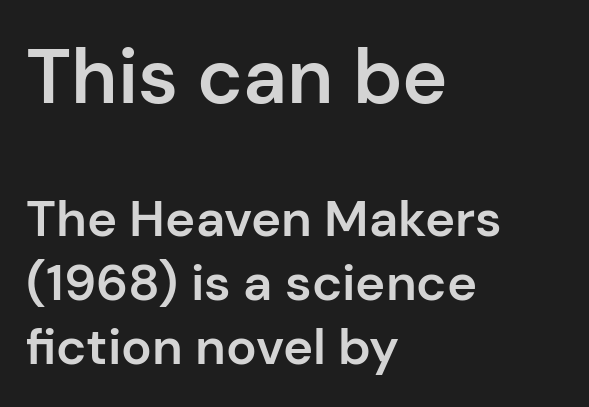
{"serif": "no", "italic": "no", "bold": "semi", "weight": "semibold", "width": "normal", "stroke_contrast": "low", "x_height": "medium", "monospaced": "no", "underline": "no", "align": "left", "line_spacing": "normal", "line_spacing_ratio": 1.26, "letter_spacing": "normal", "letter_spacing_em": 0.0, "larger_block": "first", "size_ratio": 1.51, "glyph_px": 77}
